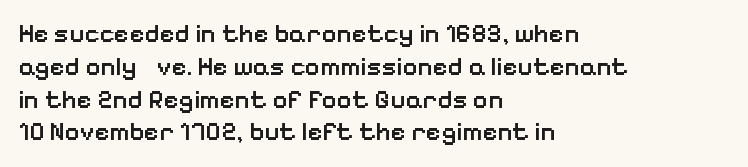
{"italic": "no", "bold": "semi", "underline": "no", "align": "left", "line_spacing": "normal", "line_spacing_ratio": 1.26, "letter_spacing": "normal", "letter_spacing_em": 0.0, "glyph_px": 26}
